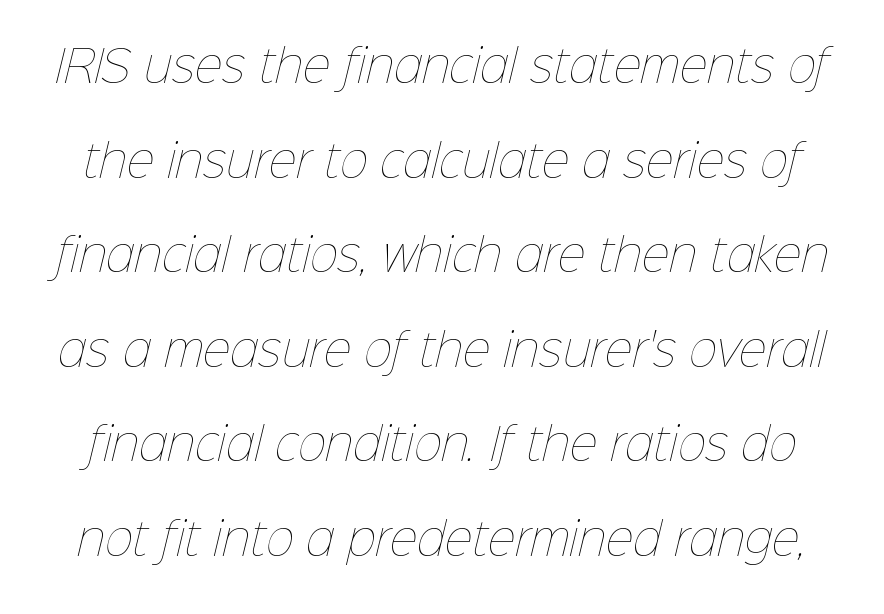
Q: Is the text bold? A: No.
Q: Is the text underlined? A: No.
Q: Is the spacing between letters normal or unusually wide? A: Normal.
Q: Is the spacing between lines tight, normal or loose? A: Loose.
Q: Width (condensed, normal, or wide)? A: Normal.
Q: Stroke contrast? A: Low.
Q: x-height? A: Medium.
Q: Monospaced? A: No.
